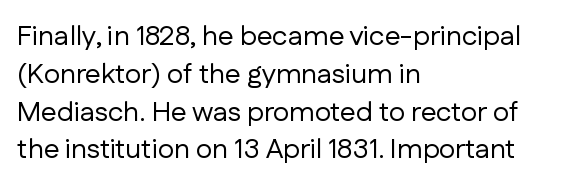
Q: Is the text bold? A: No.
Q: Is the text italic (slanted)? A: No, it is upright.
Q: Is the typeface a serif or a sans-serif typeface? A: Sans-serif.
Q: Is the text underlined? A: No.
Q: How is the paragraph aligned? A: Left-aligned.
Q: Is the spacing between letters normal or unusually wide? A: Normal.
Q: Is the spacing between lines tight, normal or loose? A: Normal.
Q: Width (condensed, normal, or wide)? A: Normal.
Q: Stroke contrast? A: Low.
Q: x-height? A: Medium.
Q: Monospaced? A: No.
